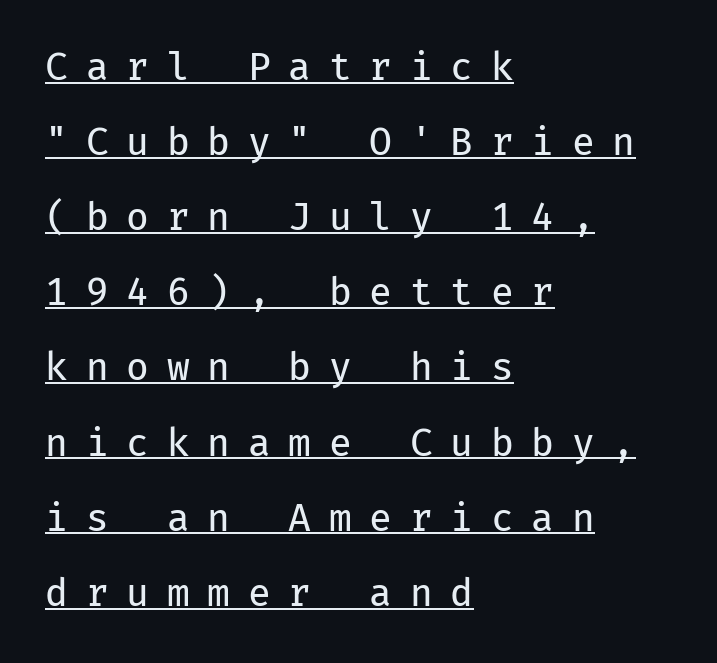
The image shows 37 px regular-weight sans-serif type, upright, monospaced; set left-aligned, loose line spacing (2.03x), unusually wide letter spacing (+0.48 em), underlined; low stroke contrast and a medium x-height.
